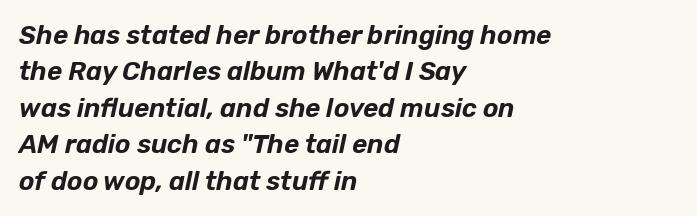
{"italic": "yes", "lean": "right", "slant_degrees": 12, "underline": "no", "align": "left", "line_spacing": "normal", "line_spacing_ratio": 1.4, "letter_spacing": "normal", "letter_spacing_em": 0.0, "glyph_px": 26}
